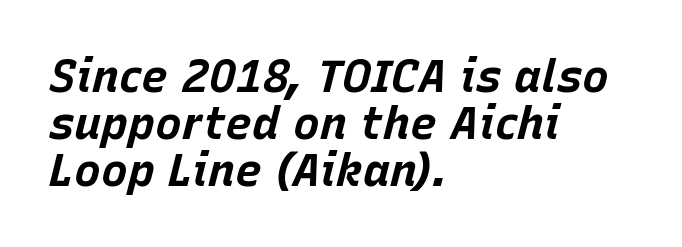
{"italic": "yes", "lean": "right", "slant_degrees": 15, "bold": "yes", "weight": "bold", "width": "normal", "stroke_contrast": "low", "x_height": "large", "monospaced": "no", "underline": "no", "align": "left", "line_spacing": "tight", "line_spacing_ratio": 1.04, "letter_spacing": "normal", "letter_spacing_em": 0.0, "glyph_px": 45}
